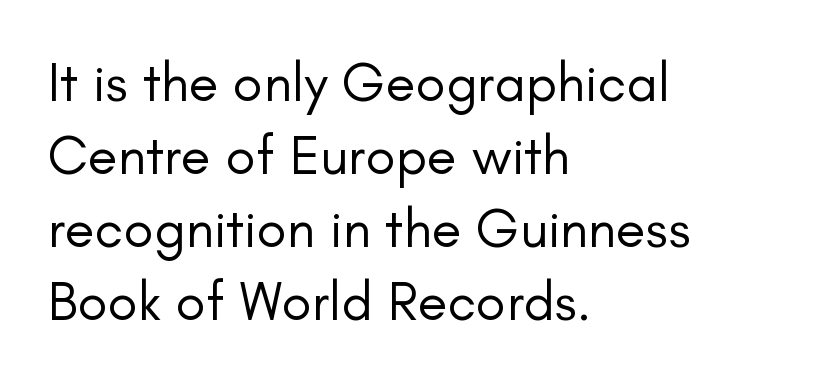
The typesetting does not lean heavy: it is not bold. A typesetter would mark this as roman, not italic. The line-height multiplier appears to be the usual default. Glance below the letters and you will spot only blank space.
